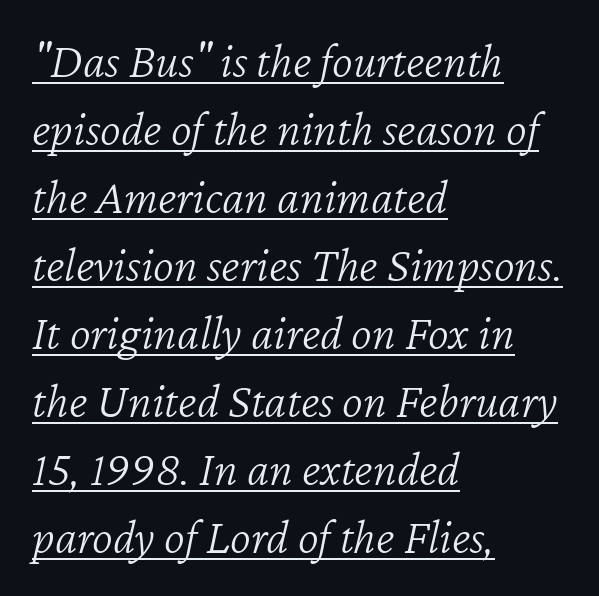
Q: Is the text bold? A: No.
Q: Is the text italic (slanted)? A: Yes, it leans right by about 12 degrees.
Q: Is the text underlined? A: Yes.
Q: How is the paragraph aligned? A: Left-aligned.
Q: Is the spacing between letters normal or unusually wide? A: Normal.
Q: Is the spacing between lines tight, normal or loose? A: Normal.
Q: Width (condensed, normal, or wide)? A: Normal.
Q: Stroke contrast? A: Low.
Q: x-height? A: Medium.
Q: Monospaced? A: No.
